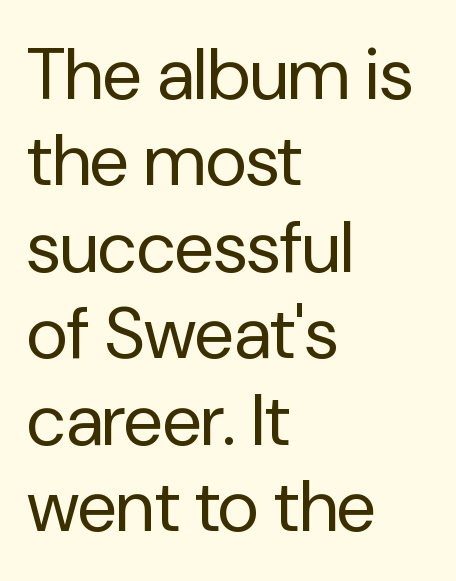
The image shows 72 px regular-weight sans-serif type, upright; set left-aligned, line spacing 1.2x, normal letter spacing, not underlined; low stroke contrast and a medium x-height.
